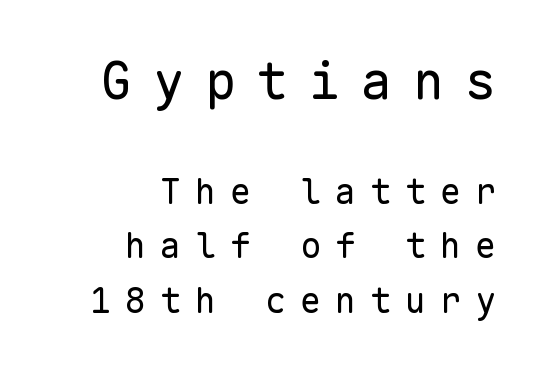
The axis of the letterforms is exactly vertical. The typesetting does not lean heavy: it is not bold. The more generous point size was reserved for the upper chunk. This sample uses a sans-serif face. This rendering widens character spacing well past its baseline value.
